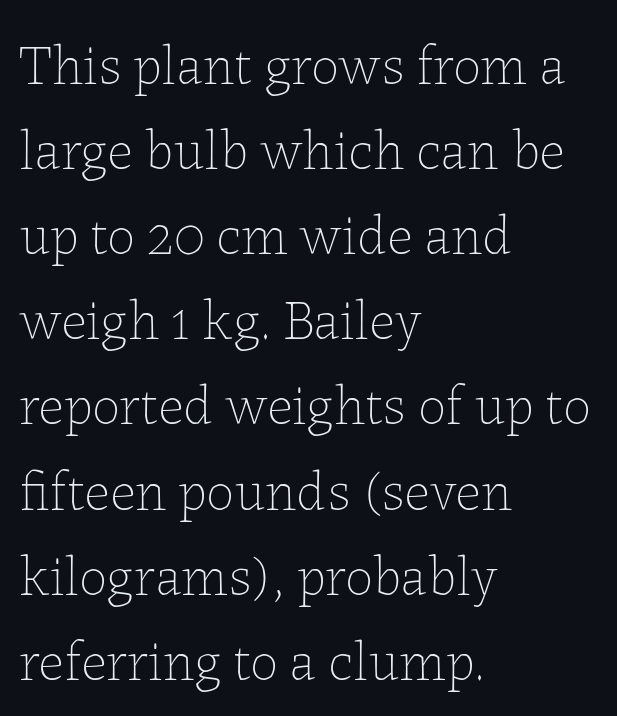
Q: Is the text bold? A: No.
Q: Is the text italic (slanted)? A: No, it is upright.
Q: Is the text underlined? A: No.
Q: How is the paragraph aligned? A: Left-aligned.
Q: Is the spacing between letters normal or unusually wide? A: Normal.
Q: Is the spacing between lines tight, normal or loose? A: Normal.
Q: Width (condensed, normal, or wide)? A: Normal.
Q: Stroke contrast? A: Low.
Q: x-height? A: Medium.
Q: Monospaced? A: No.
